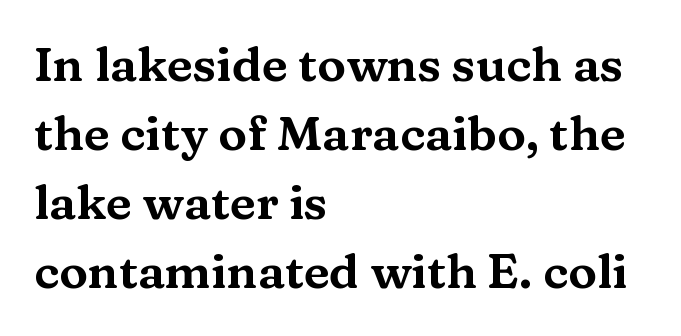
Q: Is the text italic (slanted)? A: No, it is upright.
Q: Is the typeface a serif or a sans-serif typeface? A: Serif.
Q: Is the text underlined? A: No.
Q: How is the paragraph aligned? A: Left-aligned.
Q: Is the spacing between letters normal or unusually wide? A: Normal.
Q: Is the spacing between lines tight, normal or loose? A: Normal.
Q: Width (condensed, normal, or wide)? A: Wide.
Q: Stroke contrast? A: Medium.
Q: x-height? A: Medium.
Q: Monospaced? A: No.
